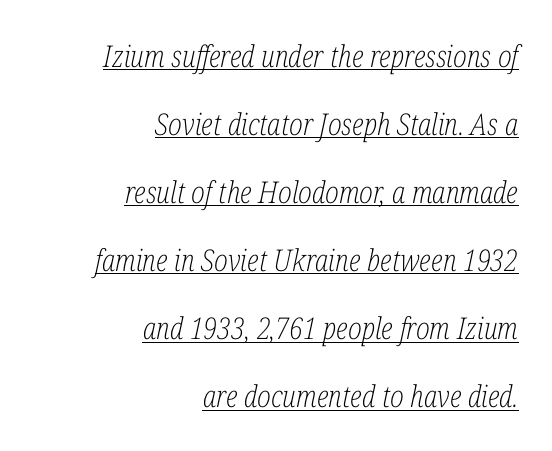
The image shows 30 px light, condensed serif type, italic (leaning right); set right-aligned, loose line spacing (2.27x), normal letter spacing, underlined; low stroke contrast and a medium x-height.
